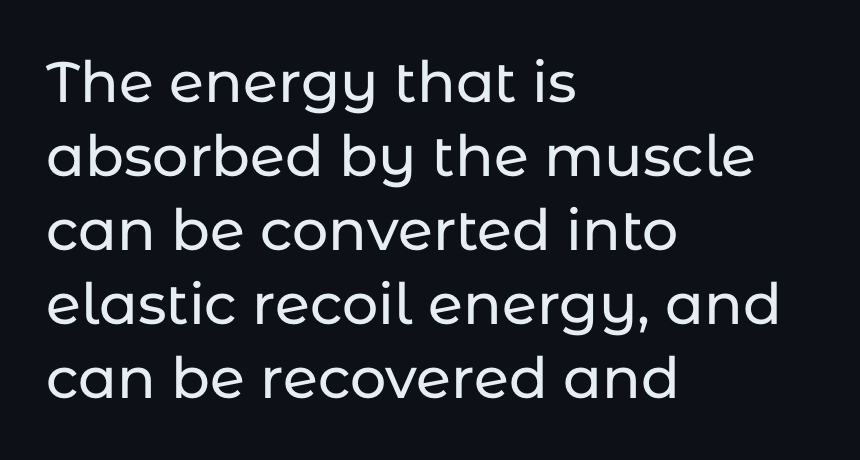
The text block is weighted toward the left margin, trailing off unevenly rightward. The letters carry no serifs — their stems end cleanly without finishing strokes. The letters sit at their default tracking, neither squeezed nor spread. Does the leading feel generous? No, just average. The rendering uses natural spacing where letterforms have individual widths. A clean baseline with only descenders dipping below it.
